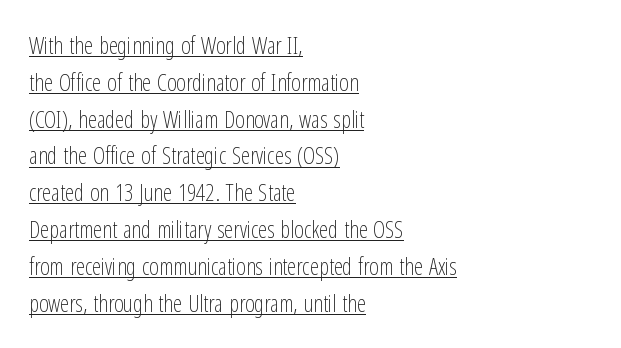
Q: Is the text bold? A: No.
Q: Is the text italic (slanted)? A: No, it is upright.
Q: Is the text underlined? A: Yes.
Q: How is the paragraph aligned? A: Left-aligned.
Q: Is the spacing between letters normal or unusually wide? A: Normal.
Q: Is the spacing between lines tight, normal or loose? A: Normal.
